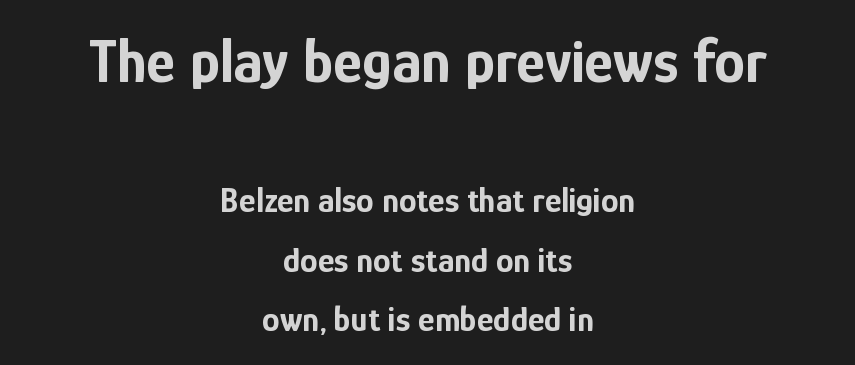
Q: Is the text bold? A: Yes.
Q: Is the text italic (slanted)? A: No, it is upright.
Q: Is the typeface a serif or a sans-serif typeface? A: Sans-serif.
Q: Is the text underlined? A: No.
Q: How is the paragraph aligned? A: Centered.
Q: Is the spacing between letters normal or unusually wide? A: Normal.
Q: Is the spacing between lines tight, normal or loose? A: Normal.
Q: Which block of text is set in a larger size, the first (top) or the second (bottom)? A: The first (top) one.
Q: Width (condensed, normal, or wide)? A: Condensed.
Q: Stroke contrast? A: Low.
Q: x-height? A: Medium.
Q: Monospaced? A: No.
